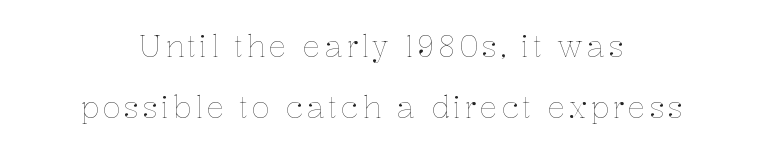
Q: Is the text bold? A: No.
Q: Is the text italic (slanted)? A: No, it is upright.
Q: Is the text underlined? A: No.
Q: How is the paragraph aligned? A: Centered.
Q: Is the spacing between lines tight, normal or loose? A: Loose.
Q: Width (condensed, normal, or wide)? A: Normal.
Q: Stroke contrast? A: Low.
Q: x-height? A: Medium.
Q: Monospaced? A: No.
